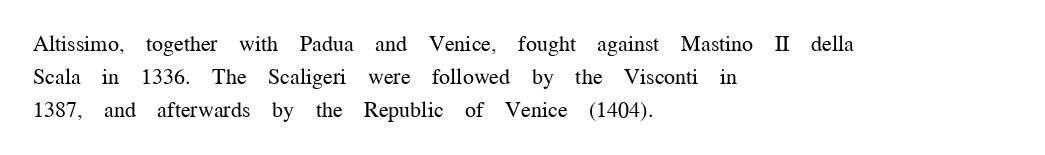
Q: Is the text bold? A: No.
Q: Is the text italic (slanted)? A: No, it is upright.
Q: Is the text underlined? A: No.
Q: How is the paragraph aligned? A: Left-aligned.
Q: Is the spacing between letters normal or unusually wide? A: Normal.
Q: Is the spacing between lines tight, normal or loose? A: Normal.
